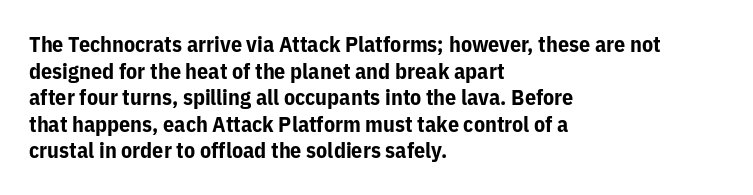
{"italic": "no", "bold": "yes", "underline": "no", "align": "left", "line_spacing_ratio": 1.21, "letter_spacing": "normal", "letter_spacing_em": 0.0, "glyph_px": 22}
